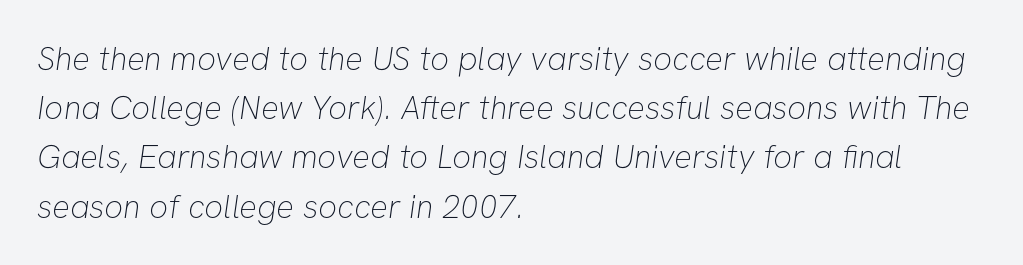
The image shows 33 px thin sans-serif type; set left-aligned, normal line spacing (1.49x), normal letter spacing, not underlined; low stroke contrast and a medium x-height.
